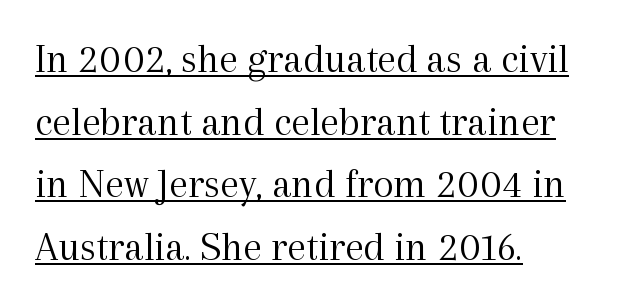
{"serif": "yes", "italic": "no", "bold": "no", "weight": "light", "width": "normal", "x_height": "medium", "monospaced": "no", "underline": "yes", "align": "left", "line_spacing": "normal", "line_spacing_ratio": 1.49, "letter_spacing": "normal", "letter_spacing_em": 0.0, "glyph_px": 42}
